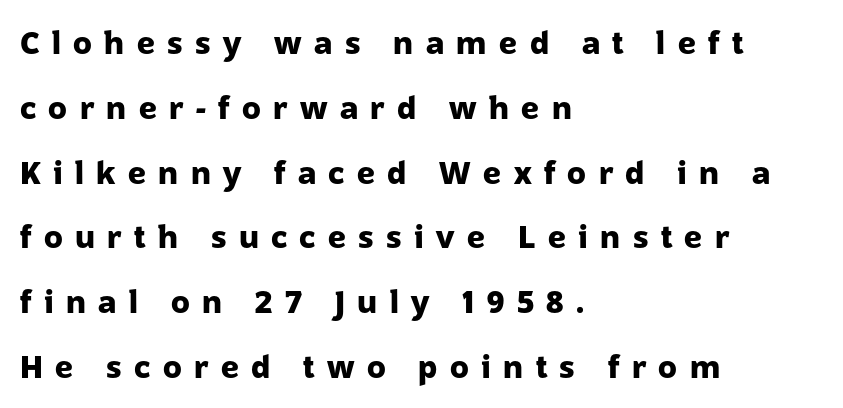
The image shows 31 px heavy sans-serif type, upright; set left-aligned, loose line spacing (2.09x), unusually wide letter spacing (+0.4 em), not underlined; low stroke contrast and a medium x-height.
